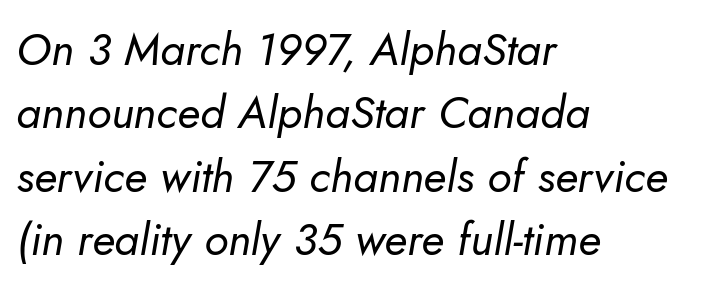
Q: Is the text bold? A: No.
Q: Is the text italic (slanted)? A: Yes, it leans right by about 5 degrees.
Q: Is the text underlined? A: No.
Q: How is the paragraph aligned? A: Left-aligned.
Q: Is the spacing between letters normal or unusually wide? A: Normal.
Q: Is the spacing between lines tight, normal or loose? A: Normal.
Q: Width (condensed, normal, or wide)? A: Normal.
Q: Stroke contrast? A: Low.
Q: x-height? A: Small.
Q: Monospaced? A: No.
